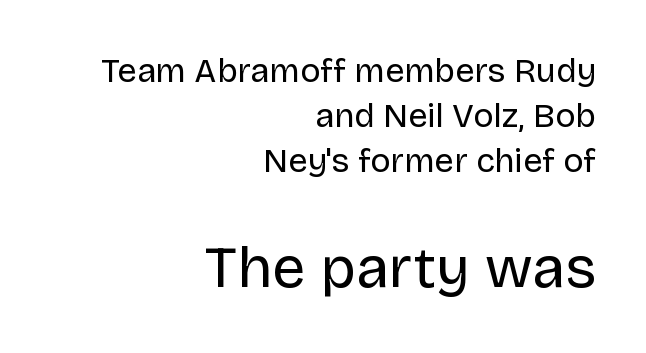
Quick note: interline space is typical. Spacing verdict: proportional, widths tailored to each character. The rag falls on the left side of this text block. Letters have the restrained weight of plain body copy at most.
